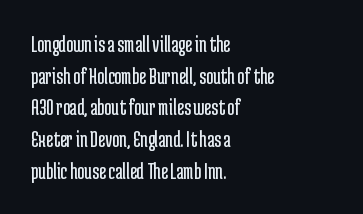
{"italic": "no", "bold": "no", "underline": "no", "align": "left", "line_spacing": "normal", "line_spacing_ratio": 1.32, "letter_spacing": "normal", "letter_spacing_em": 0.0, "glyph_px": 24}
